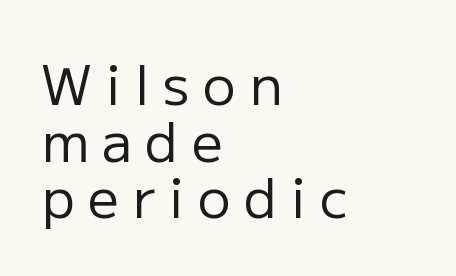
{"serif": "no", "italic": "no", "bold": "no", "weight": "regular", "width": "normal", "stroke_contrast": "low", "x_height": "medium", "monospaced": "no", "underline": "no", "align": "left", "line_spacing": "tight", "line_spacing_ratio": 1.03, "letter_spacing": "wide", "letter_spacing_em": 0.24, "glyph_px": 55}
